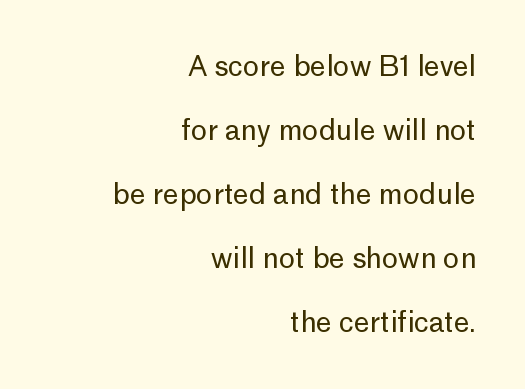
{"serif": "no", "italic": "no", "bold": "no", "weight": "regular", "width": "normal", "stroke_contrast": "low", "x_height": "medium", "monospaced": "no", "underline": "no", "align": "right", "line_spacing": "loose", "line_spacing_ratio": 2.29, "letter_spacing": "normal", "letter_spacing_em": 0.0, "glyph_px": 28}
